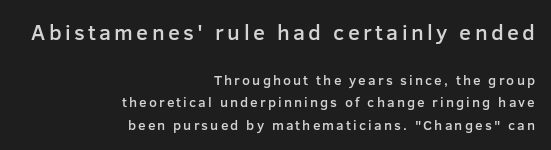
{"italic": "no", "bold": "semi", "underline": "no", "align": "right", "line_spacing": "normal", "line_spacing_ratio": 1.6, "larger_block": "first", "size_ratio": 1.57, "glyph_px": 22}
